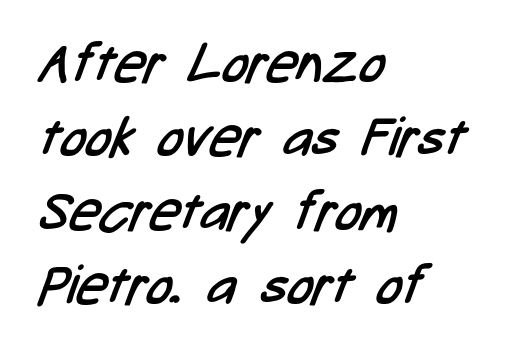
{"serif": "no", "bold": "no", "weight": "regular", "width": "condensed", "stroke_contrast": "low", "x_height": "medium", "monospaced": "no", "underline": "no", "align": "left", "line_spacing": "normal", "line_spacing_ratio": 1.37, "letter_spacing": "normal", "letter_spacing_em": 0.0, "glyph_px": 54}
